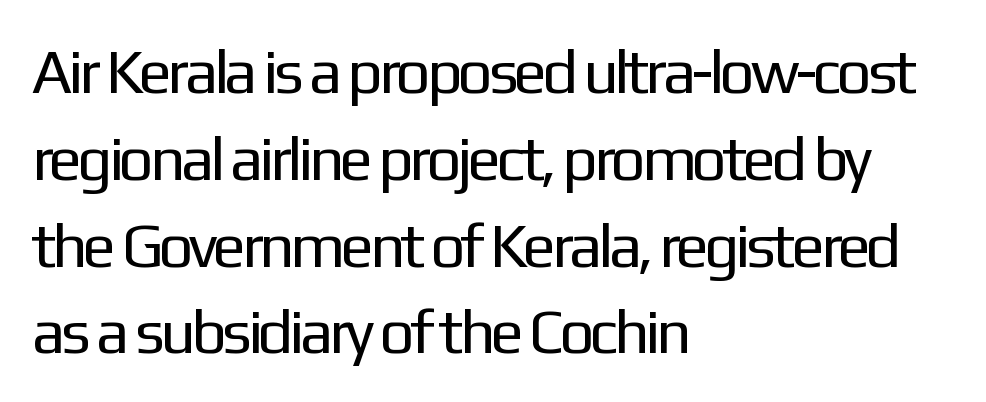
{"serif": "no", "italic": "no", "bold": "no", "weight": "regular", "width": "normal", "stroke_contrast": "low", "x_height": "medium", "monospaced": "no", "underline": "no", "align": "left", "line_spacing": "normal", "line_spacing_ratio": 1.4, "letter_spacing": "normal", "letter_spacing_em": 0.0, "glyph_px": 62}
